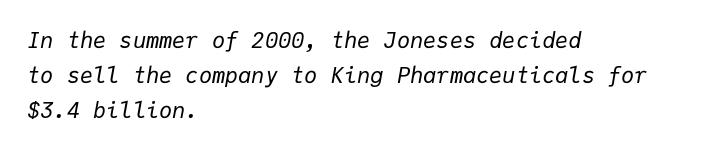
The image shows 22 px text type, italic (leaning right); set left-aligned, normal line spacing (1.59x), normal letter spacing, not underlined.
